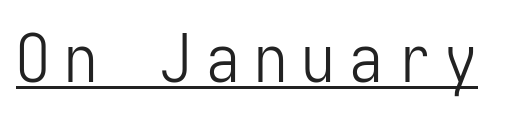
No italicization has been applied; the sample stays upright. The glyphs in this specimen are sans serif. The tracking reads as deliberately expanded to a designer's eye. No heavy texture on the line: the type isn't bold. What decoration does the sample have? An underline.
